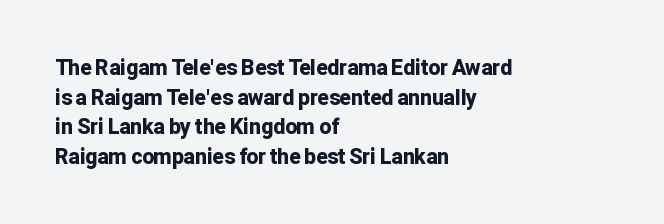
{"italic": "no", "bold": "yes", "underline": "no", "align": "left", "line_spacing": "normal", "line_spacing_ratio": 1.41, "letter_spacing": "normal", "letter_spacing_em": 0.0, "glyph_px": 21}
